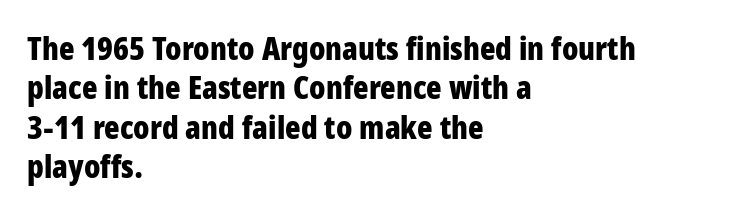
The image shows 32 px bold, condensed sans-serif type, upright; set left-aligned, line spacing 1.23x, normal letter spacing, not underlined; low stroke contrast and a large x-height.
